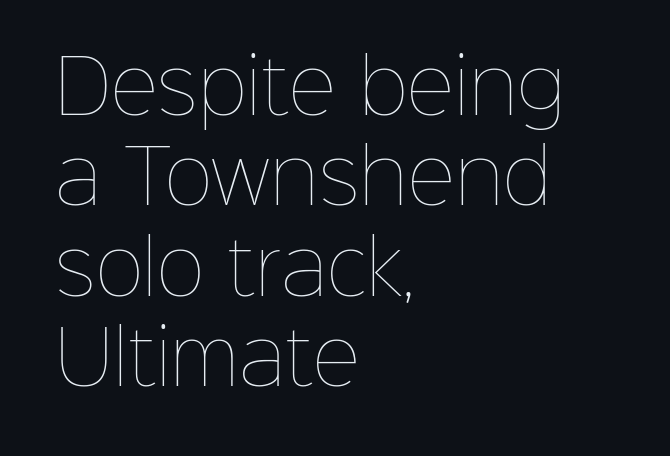
Q: Is the text bold? A: No.
Q: Is the text italic (slanted)? A: No, it is upright.
Q: Is the text underlined? A: No.
Q: How is the paragraph aligned? A: Left-aligned.
Q: Is the spacing between letters normal or unusually wide? A: Normal.
Q: Width (condensed, normal, or wide)? A: Normal.
Q: Stroke contrast? A: Low.
Q: x-height? A: Medium.
Q: Monospaced? A: No.
